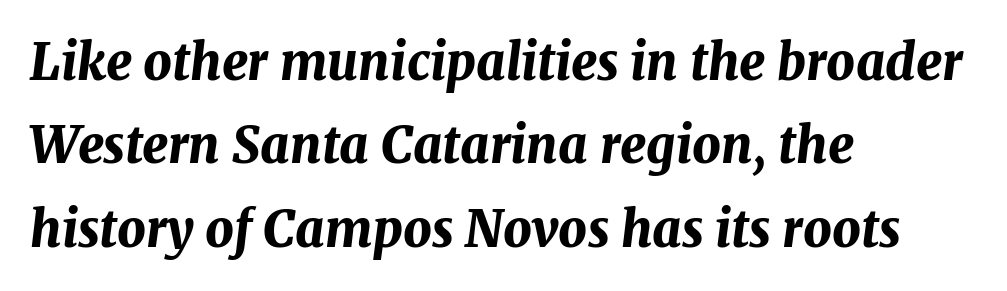
Italic: yes, the glyphs are oblique. Leading matches the norm, producing a regular column. Standard letterfit; no display-style spreading of the glyphs. Heavy-handed strokes throughout: this text is bold.
